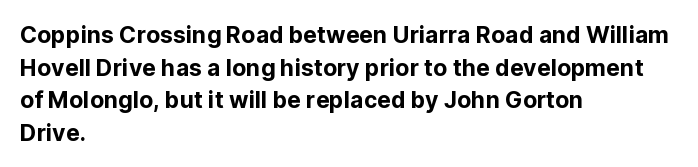
The image shows 23 px text type, upright; set left-aligned, normal line spacing (1.42x), normal letter spacing, not underlined.
